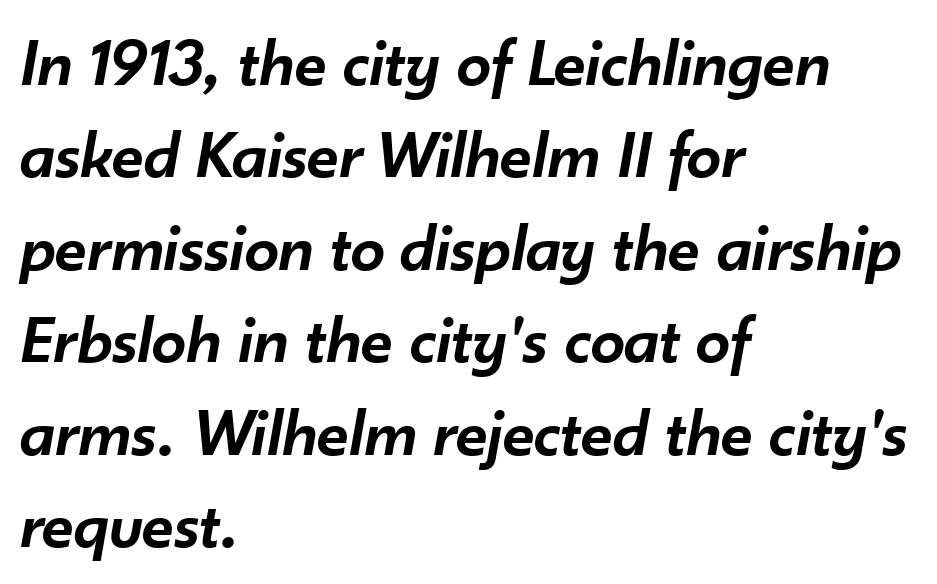
The baseline area is clear. The passage shown stacks its lines at a standard gap. The letterforms sit shoulder to shoulder at normal distance. Caption: multi-line text, flush left, ragged right. Heft: intermediate — a semibold. The face used here is proportionally spaced, like ordinary book or web type.
